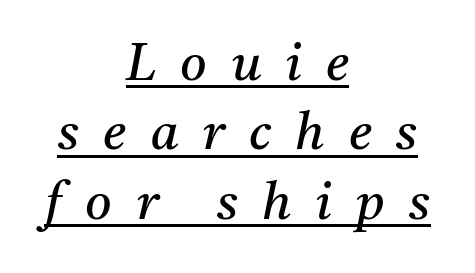
{"serif": "yes", "italic": "yes", "lean": "right", "slant_degrees": 11, "bold": "no", "weight": "regular", "width": "normal", "stroke_contrast": "medium", "x_height": "medium", "monospaced": "no", "underline": "yes", "align": "center", "line_spacing": "normal", "line_spacing_ratio": 1.36, "letter_spacing": "wide", "letter_spacing_em": 0.48, "glyph_px": 51}
